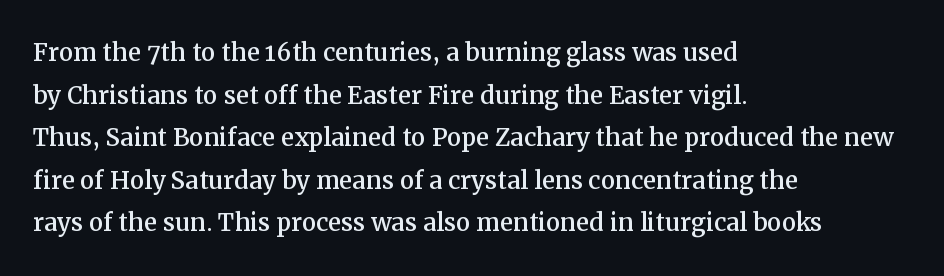
{"serif": "yes", "italic": "no", "width": "normal", "stroke_contrast": "medium", "x_height": "medium", "monospaced": "no", "underline": "no", "align": "left", "line_spacing": "normal", "line_spacing_ratio": 1.33, "letter_spacing": "normal", "letter_spacing_em": 0.0, "glyph_px": 32}
